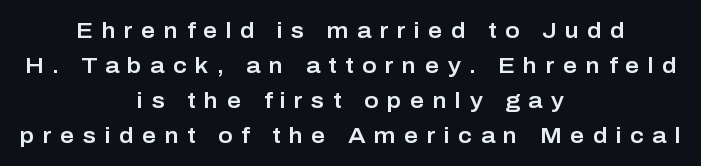
Q: Is the text italic (slanted)? A: No, it is upright.
Q: Is the text underlined? A: No.
Q: How is the paragraph aligned? A: Centered.
Q: Is the spacing between letters normal or unusually wide? A: Unusually wide.
Q: Is the spacing between lines tight, normal or loose? A: Normal.
